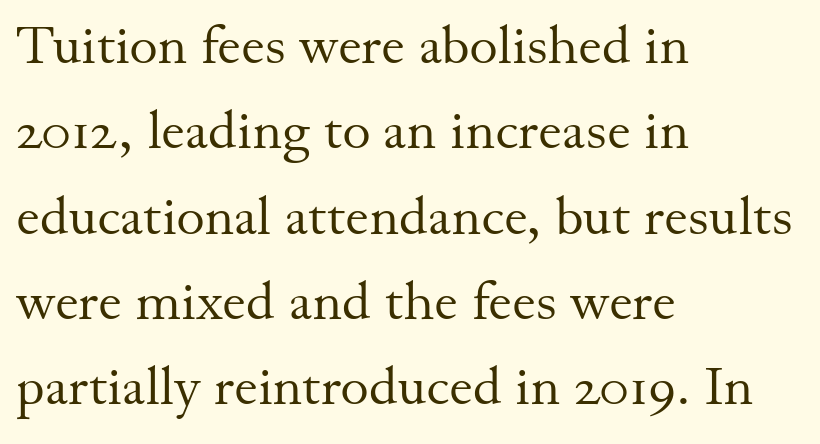
The image shows 54 px regular-weight serif type, upright; set left-aligned, normal line spacing (1.58x), normal letter spacing, not underlined; medium stroke contrast and a small x-height.
